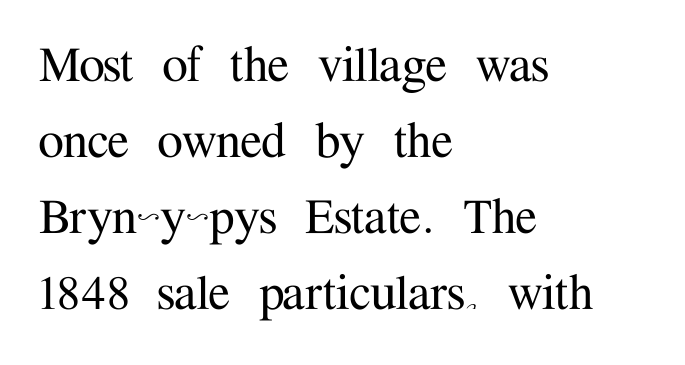
Q: Is the text italic (slanted)? A: No, it is upright.
Q: Is the typeface a serif or a sans-serif typeface? A: Serif.
Q: Is the text underlined? A: No.
Q: How is the paragraph aligned? A: Left-aligned.
Q: Is the spacing between letters normal or unusually wide? A: Normal.
Q: Is the spacing between lines tight, normal or loose? A: Normal.
Q: Width (condensed, normal, or wide)? A: Normal.
Q: Stroke contrast? A: Medium.
Q: x-height? A: Medium.
Q: Monospaced? A: No.
